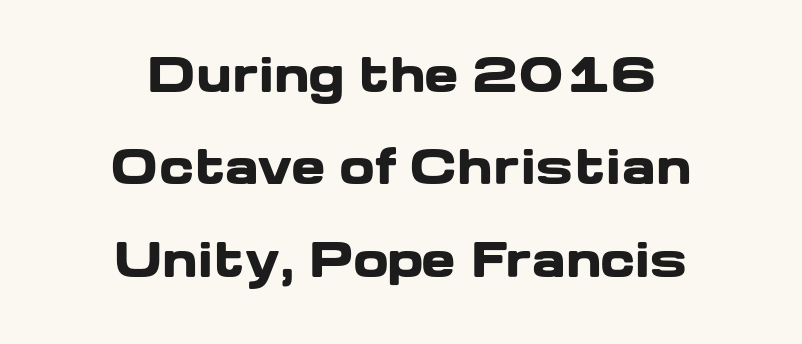
Q: Is the text bold? A: Yes.
Q: Is the text italic (slanted)? A: No, it is upright.
Q: Is the typeface a serif or a sans-serif typeface? A: Sans-serif.
Q: Is the text underlined? A: No.
Q: How is the paragraph aligned? A: Centered.
Q: Is the spacing between letters normal or unusually wide? A: Normal.
Q: Is the spacing between lines tight, normal or loose? A: Loose.
Q: Width (condensed, normal, or wide)? A: Wide.
Q: Stroke contrast? A: Low.
Q: x-height? A: Medium.
Q: Monospaced? A: No.
